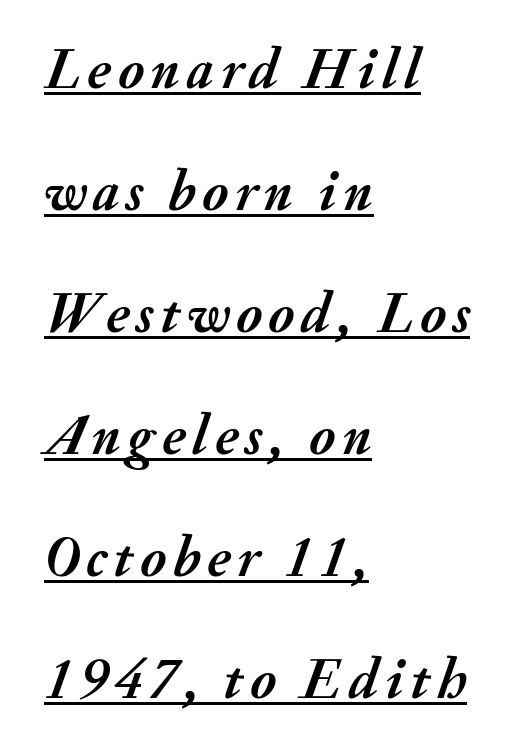
Q: Is the text bold? A: Yes.
Q: Is the text italic (slanted)? A: Yes, it leans right by about 20 degrees.
Q: Is the text underlined? A: Yes.
Q: How is the paragraph aligned? A: Left-aligned.
Q: Is the spacing between lines tight, normal or loose? A: Loose.
Q: Width (condensed, normal, or wide)? A: Normal.
Q: Stroke contrast? A: Medium.
Q: x-height? A: Small.
Q: Monospaced? A: No.
